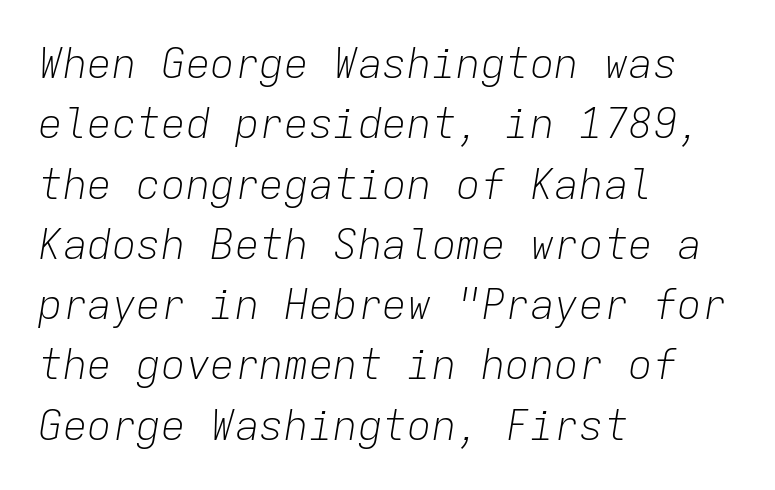
The image shows 41 px light type, italic (leaning right), monospaced; set left-aligned, normal line spacing (1.47x), normal letter spacing, not underlined; low stroke contrast and a medium x-height.
